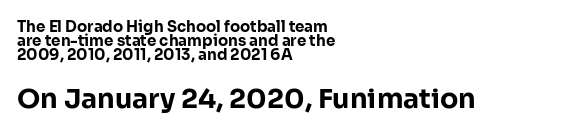
{"italic": "no", "bold": "yes", "underline": "no", "align": "left", "line_spacing": "tight", "line_spacing_ratio": 0.95, "letter_spacing": "normal", "letter_spacing_em": 0.0, "larger_block": "second", "size_ratio": 1.8, "glyph_px": 27}
